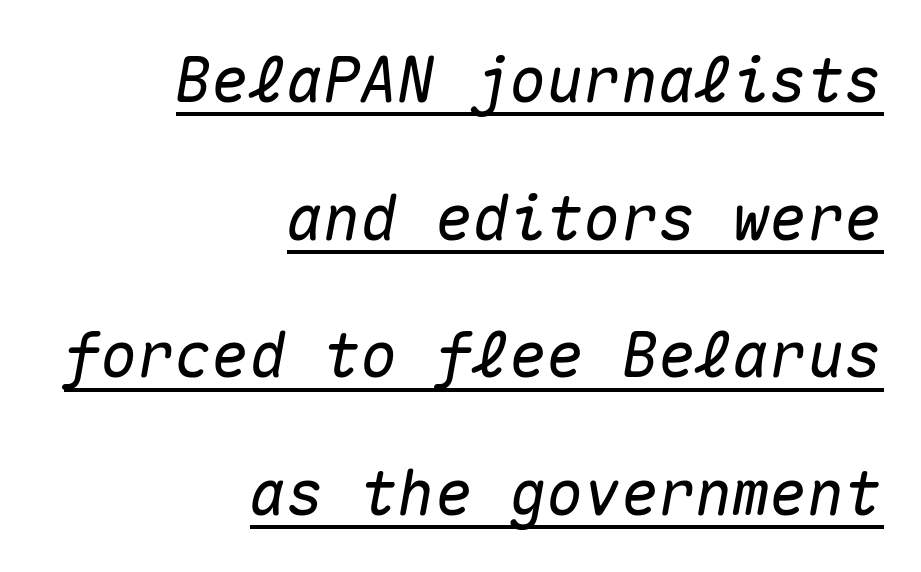
The image shows 62 px text type, italic (leaning right), monospaced; set right-aligned, loose line spacing (2.22x), normal letter spacing, underlined; medium stroke contrast and a medium x-height.
